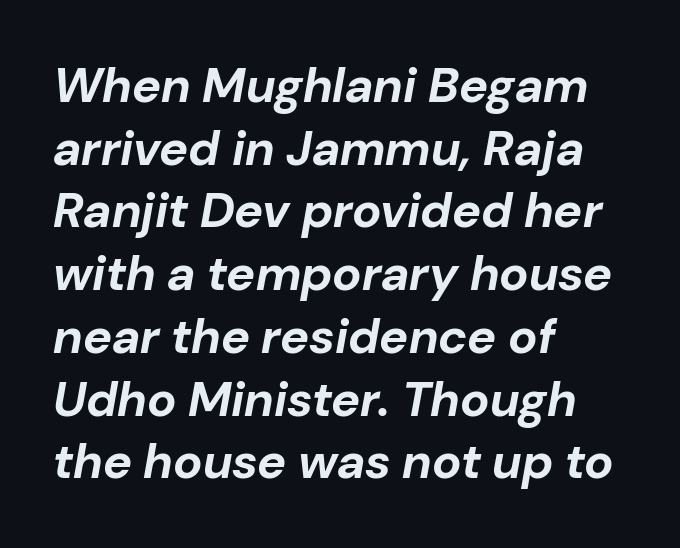
{"italic": "yes", "lean": "right", "slant_degrees": 10, "bold": "yes", "weight": "bold", "width": "normal", "stroke_contrast": "low", "x_height": "medium", "monospaced": "no", "underline": "no", "align": "left", "line_spacing": "normal", "line_spacing_ratio": 1.28, "letter_spacing": "normal", "letter_spacing_em": 0.0, "glyph_px": 49}
